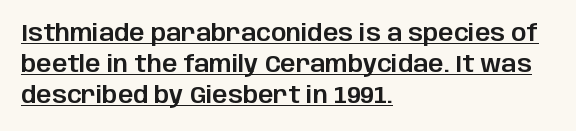
The image shows 24 px text type, upright; set left-aligned, normal line spacing (1.3x), normal letter spacing, underlined.
